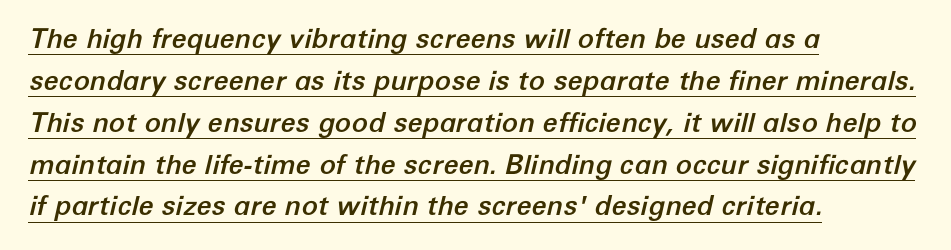
{"italic": "yes", "lean": "right", "slant_degrees": 12, "underline": "yes", "align": "left", "line_spacing": "normal", "line_spacing_ratio": 1.55, "letter_spacing": "normal", "letter_spacing_em": 0.0, "glyph_px": 27}
